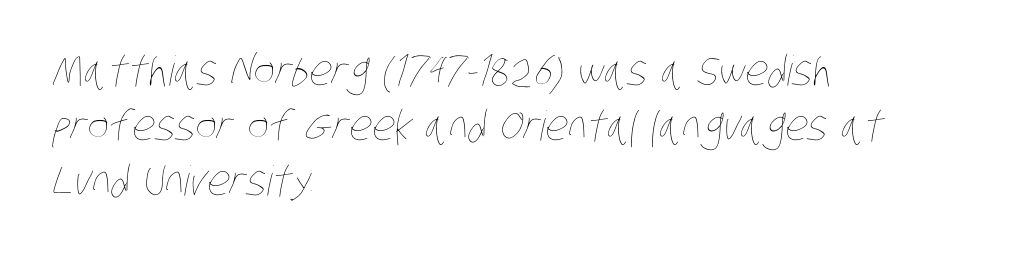
Letters have the restrained weight of plain body copy at most. The line-height multiplier appears to be the usual default. Character widths vary here, with narrow letters taking less room than wide ones. These lines stack with their left ends in a neat column.
